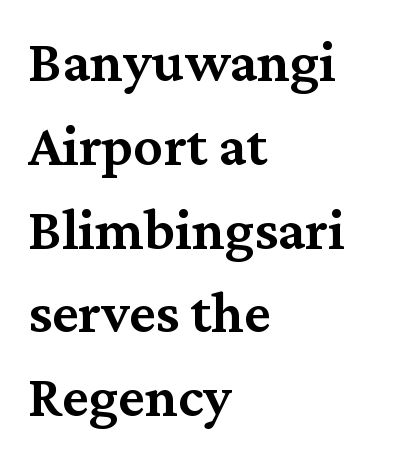
The image shows 59 px semibold serif type, upright; set left-aligned, normal line spacing (1.42x), normal letter spacing, not underlined; medium stroke contrast and a medium x-height.
